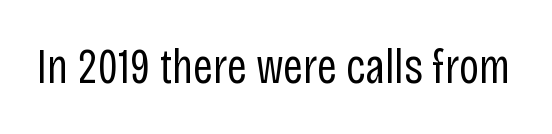
{"serif": "no", "italic": "no", "bold": "no", "weight": "regular", "width": "condensed", "stroke_contrast": "low", "x_height": "large", "monospaced": "no", "underline": "no", "letter_spacing": "normal", "letter_spacing_em": 0.0, "glyph_px": 49}
